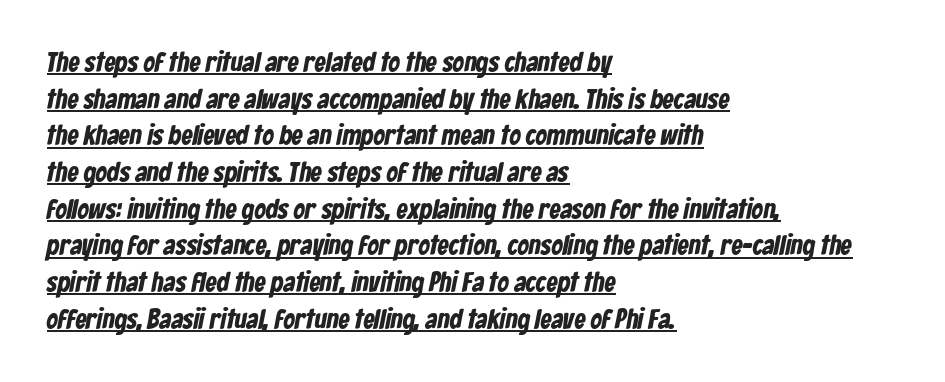
Q: Is the text bold? A: Yes.
Q: Is the typeface a serif or a sans-serif typeface? A: Sans-serif.
Q: Is the text underlined? A: Yes.
Q: How is the paragraph aligned? A: Left-aligned.
Q: Is the spacing between letters normal or unusually wide? A: Normal.
Q: Is the spacing between lines tight, normal or loose? A: Normal.
Q: Width (condensed, normal, or wide)? A: Condensed.
Q: Stroke contrast? A: Low.
Q: x-height? A: Medium.
Q: Monospaced? A: No.
